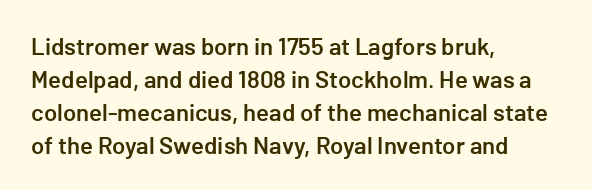
{"italic": "no", "bold": "semi", "underline": "no", "align": "left", "line_spacing": "normal", "line_spacing_ratio": 1.37, "letter_spacing": "normal", "letter_spacing_em": 0.0, "glyph_px": 24}
